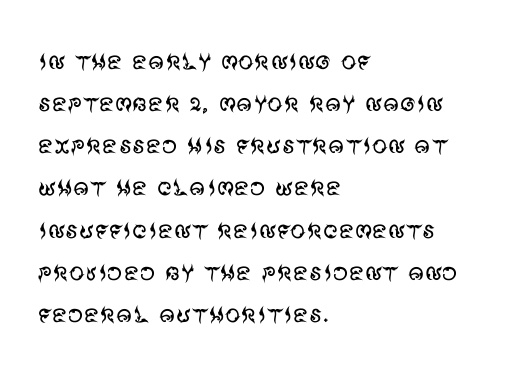
These lines are rendered in a variable-pitch font. The typesetting does not lean heavy: it is not bold. The rendering shows plain stroke endings on the letterforms — a sans-serif design. If you drew a line through each stem, it would be perfectly vertical. The vertical gap from one line to the next is medium.
